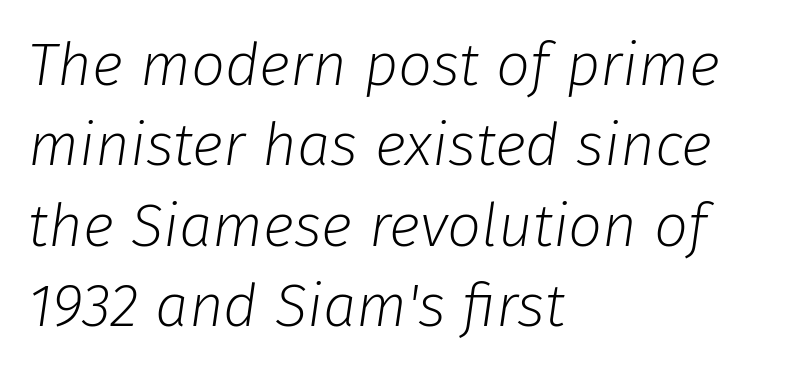
{"italic": "yes", "lean": "right", "slant_degrees": 8, "bold": "no", "weight": "light", "width": "normal", "stroke_contrast": "low", "x_height": "medium", "monospaced": "no", "underline": "no", "align": "left", "line_spacing": "normal", "line_spacing_ratio": 1.34, "letter_spacing": "normal", "letter_spacing_em": 0.0, "glyph_px": 60}
